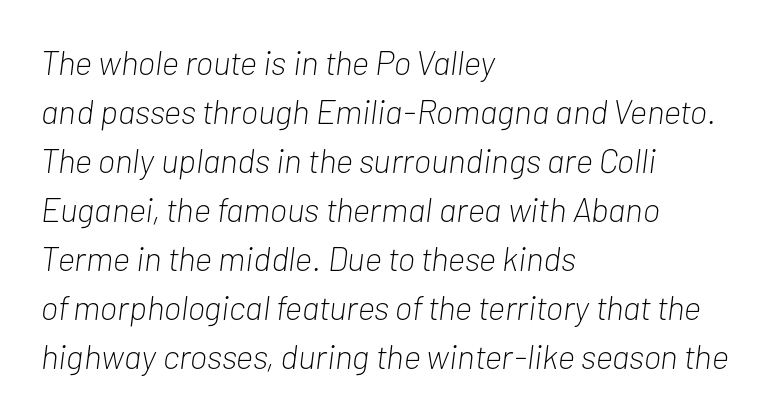
The paragraph shown leans on its left margin. Check under the words: just untouched page. Interline gaps are of average width in this sample. Style check: oblique. Looks like regular typesetting: each glyph gets only the width it needs.
